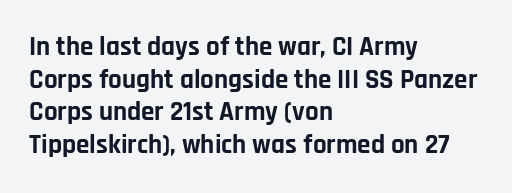
The image shows 27 px bold type, upright; set left-aligned, line spacing 1.21x, normal letter spacing, not underlined.
